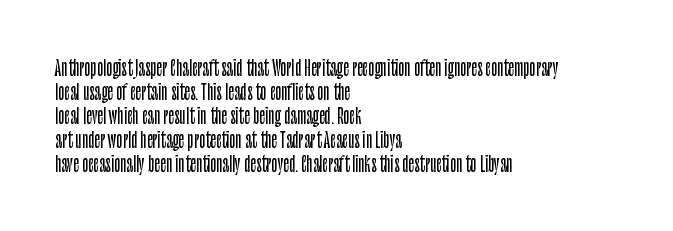
{"italic": "no", "underline": "no", "align": "left", "line_spacing_ratio": 1.2, "letter_spacing": "normal", "letter_spacing_em": 0.0, "glyph_px": 20}
